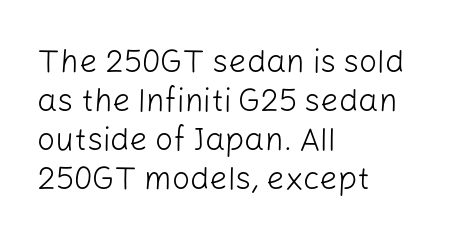
Q: Is the text bold? A: No.
Q: Is the text italic (slanted)? A: No, it is upright.
Q: Is the typeface a serif or a sans-serif typeface? A: Sans-serif.
Q: Is the text underlined? A: No.
Q: How is the paragraph aligned? A: Left-aligned.
Q: Is the spacing between letters normal or unusually wide? A: Normal.
Q: Width (condensed, normal, or wide)? A: Normal.
Q: Stroke contrast? A: Low.
Q: x-height? A: Medium.
Q: Monospaced? A: No.
